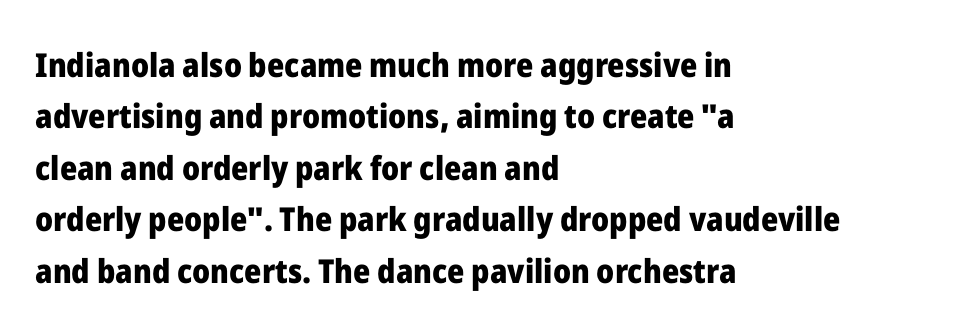
{"serif": "no", "italic": "no", "bold": "yes", "weight": "heavy", "width": "normal", "stroke_contrast": "low", "x_height": "medium", "monospaced": "no", "underline": "no", "align": "left", "line_spacing": "normal", "line_spacing_ratio": 1.56, "letter_spacing": "normal", "letter_spacing_em": 0.0, "glyph_px": 33}
